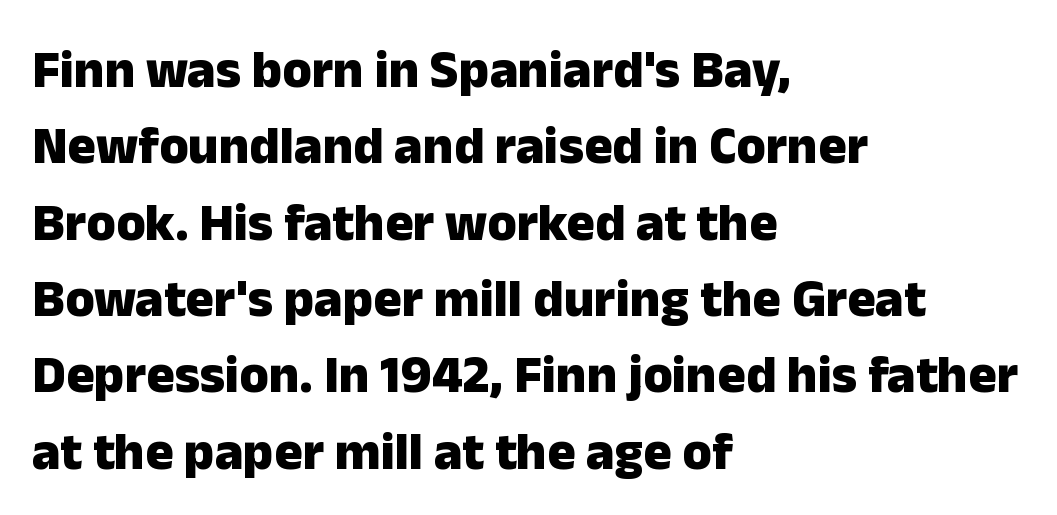
{"serif": "no", "italic": "no", "bold": "yes", "weight": "heavy", "width": "normal", "stroke_contrast": "low", "x_height": "medium", "monospaced": "no", "underline": "no", "align": "left", "line_spacing": "normal", "line_spacing_ratio": 1.44, "letter_spacing": "normal", "letter_spacing_em": 0.0, "glyph_px": 53}
